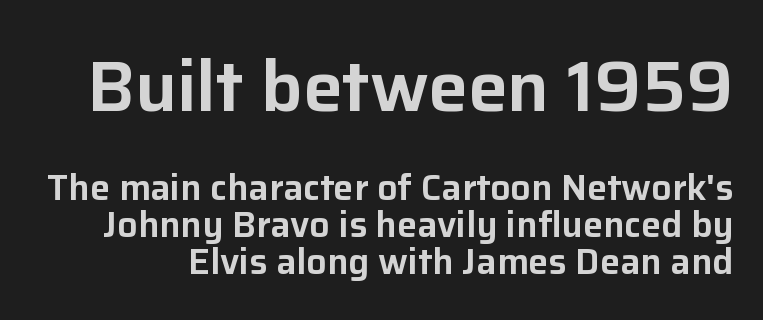
{"serif": "no", "italic": "no", "width": "normal", "stroke_contrast": "low", "x_height": "medium", "monospaced": "no", "underline": "no", "line_spacing": "tight", "line_spacing_ratio": 1.02, "letter_spacing": "normal", "letter_spacing_em": 0.0, "larger_block": "first", "size_ratio": 1.97, "glyph_px": 71}
